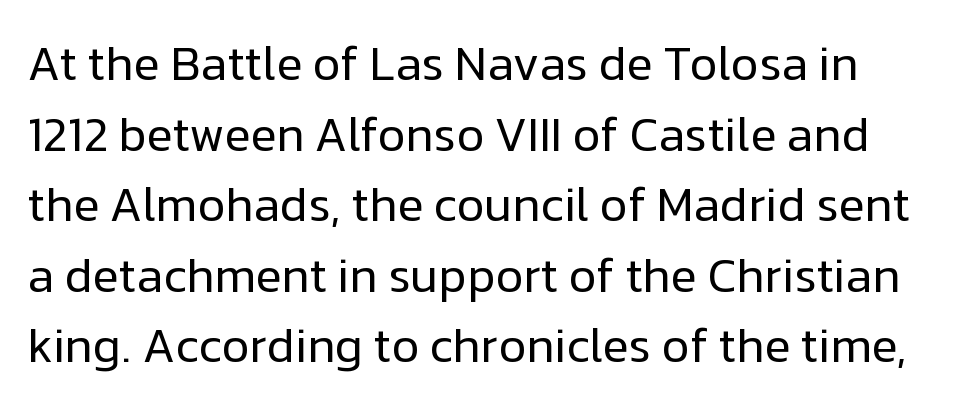
The image shows 48 px regular-weight sans-serif type, upright; set normal line spacing (1.47x), normal letter spacing, not underlined; low stroke contrast and a medium x-height.
